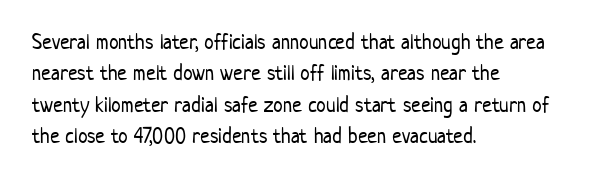
{"italic": "no", "bold": "no", "underline": "no", "align": "left", "line_spacing": "normal", "line_spacing_ratio": 1.43, "letter_spacing": "normal", "letter_spacing_em": 0.0, "glyph_px": 22}
